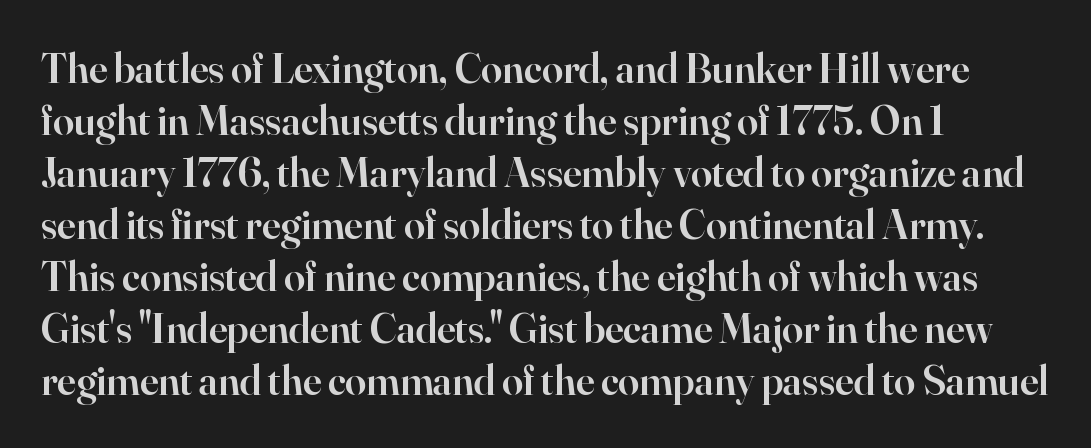
The image shows 42 px semibold serif type, upright; set left-aligned, line spacing 1.24x, normal letter spacing, not underlined; high stroke contrast and a small x-height.
